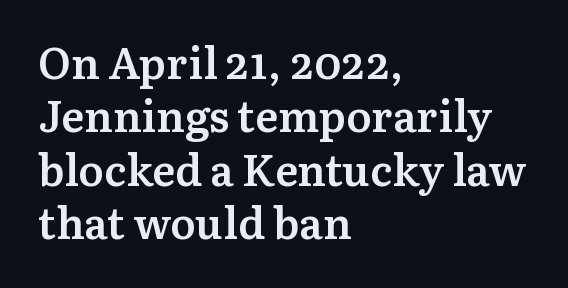
The image shows 43 px semibold serif type, upright; set left-aligned, line spacing 1.24x, normal letter spacing, not underlined; medium stroke contrast and a medium x-height.
